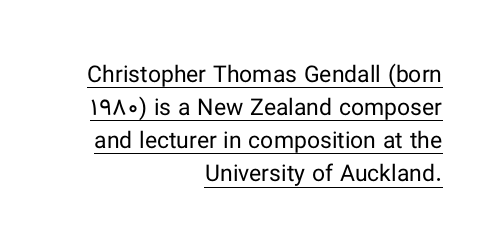
Q: Is the text bold? A: No.
Q: Is the text italic (slanted)? A: No, it is upright.
Q: Is the text underlined? A: Yes.
Q: How is the paragraph aligned? A: Right-aligned.
Q: Is the spacing between letters normal or unusually wide? A: Normal.
Q: Is the spacing between lines tight, normal or loose? A: Normal.
